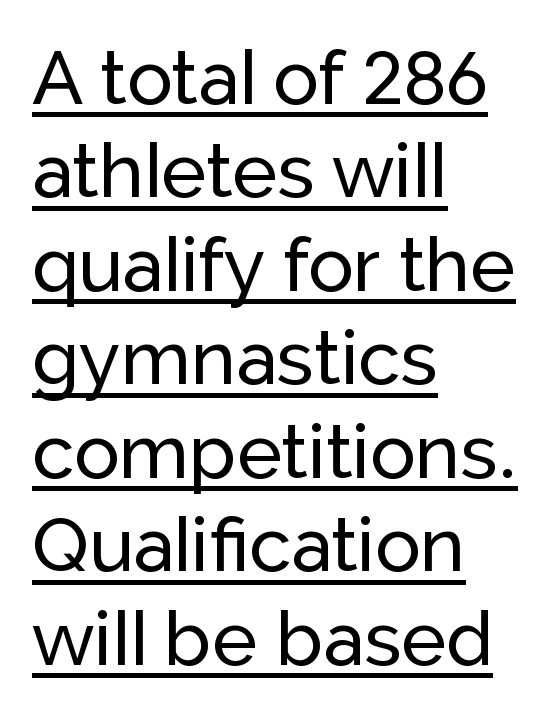
{"serif": "no", "italic": "no", "width": "normal", "stroke_contrast": "low", "x_height": "medium", "monospaced": "no", "underline": "yes", "align": "left", "line_spacing_ratio": 1.23, "letter_spacing": "normal", "letter_spacing_em": 0.0, "glyph_px": 76}
